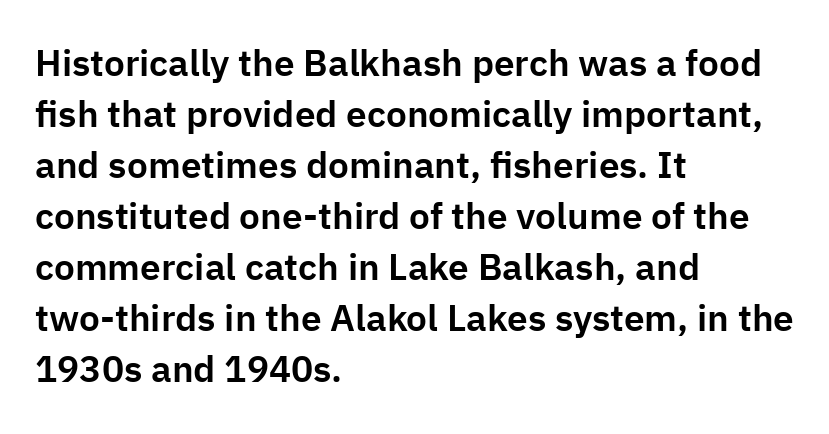
Stroke terminals: plain, sans-serif. Ordinary non-slanted type is in use. Notice how descenders clear the ascenders below comfortably — that's standard leading. Short note: letters normally spaced. Spacing verdict: proportional, widths tailored to each character.
